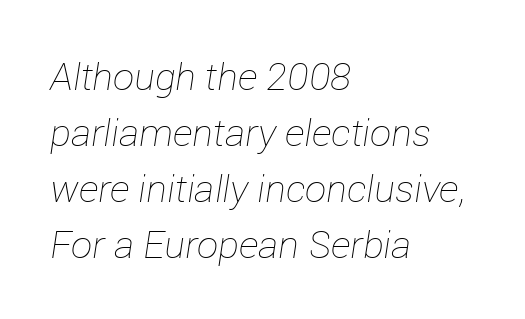
The image shows 38 px thin type, italic (leaning right); set left-aligned, normal line spacing (1.47x), normal letter spacing, not underlined; low stroke contrast and a medium x-height.
